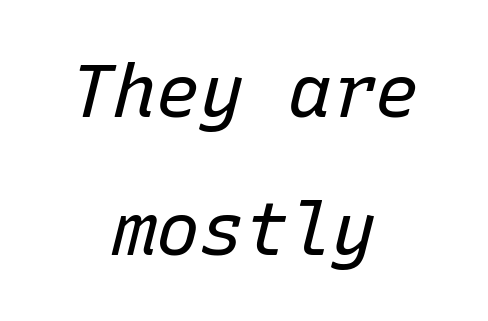
Posture: slanted. These lines stack symmetrically, like a column narrowing and widening about its center. Beneath every word, the page is bare. Vertical stems look standard width or narrower in stroke. The passage shown has conventional tracking throughout. You could count columns in this text — the font is strictly monospaced.
